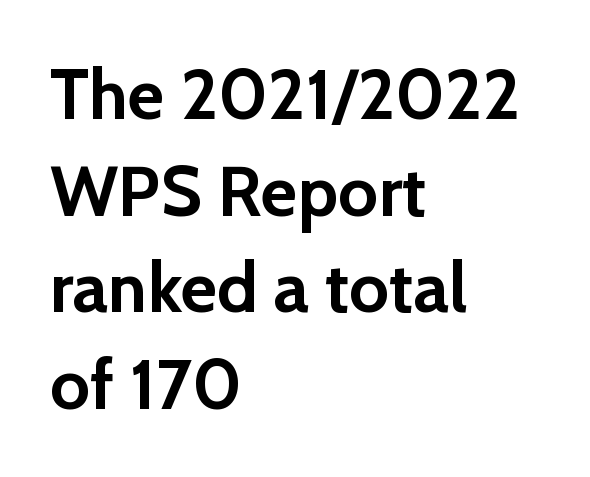
{"serif": "no", "italic": "no", "bold": "yes", "weight": "semibold", "width": "normal", "stroke_contrast": "low", "x_height": "medium", "monospaced": "no", "underline": "no", "align": "left", "line_spacing": "normal", "line_spacing_ratio": 1.36, "letter_spacing": "normal", "letter_spacing_em": 0.0, "glyph_px": 71}
